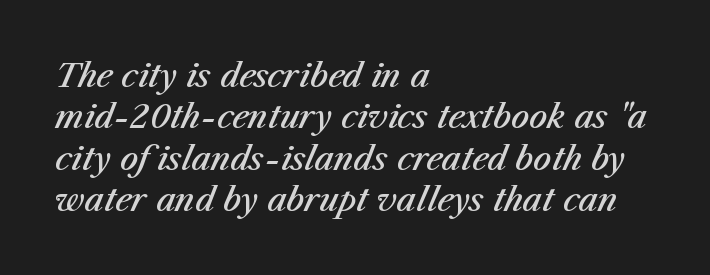
The image shows 32 px semibold type, italic (leaning right); set left-aligned, normal line spacing (1.29x), normal letter spacing, not underlined; medium stroke contrast and a medium x-height.
